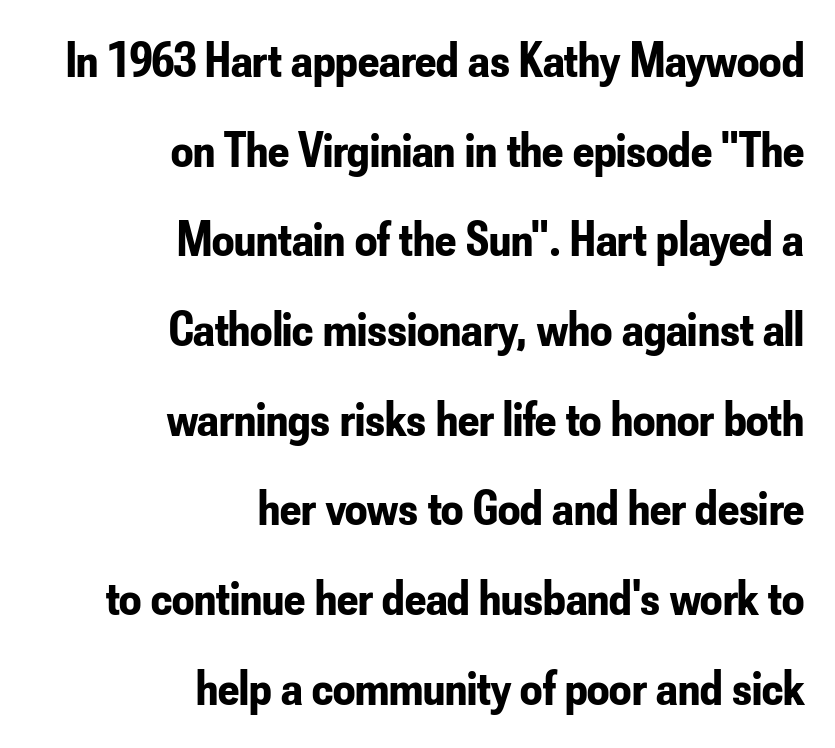
The passage shown is typed in a proportional face where columns would drift. The face used here is a sans, in the tradition of grotesques and geometrics. Students, note that the glyphs here touch the page at normal intervals. The area under the type is left untouched.
